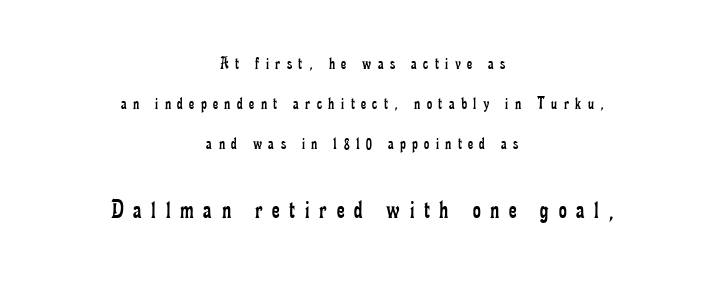
{"italic": "no", "bold": "no", "underline": "no", "align": "center", "line_spacing": "loose", "line_spacing_ratio": 2.23, "letter_spacing": "wide", "letter_spacing_em": 0.36, "larger_block": "second", "size_ratio": 1.5, "glyph_px": 27}
